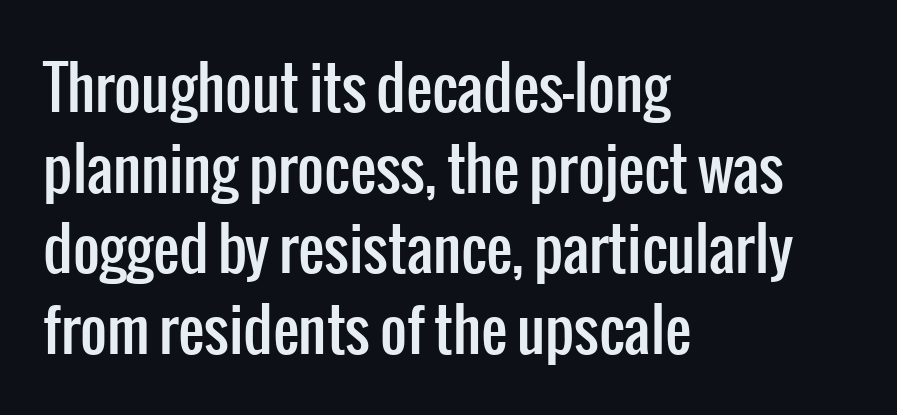
Q: Is the text italic (slanted)? A: No, it is upright.
Q: Is the typeface a serif or a sans-serif typeface? A: Sans-serif.
Q: Is the text underlined? A: No.
Q: How is the paragraph aligned? A: Left-aligned.
Q: Is the spacing between letters normal or unusually wide? A: Normal.
Q: Is the spacing between lines tight, normal or loose? A: Normal.
Q: Width (condensed, normal, or wide)? A: Condensed.
Q: Stroke contrast? A: Low.
Q: x-height? A: Medium.
Q: Monospaced? A: No.
